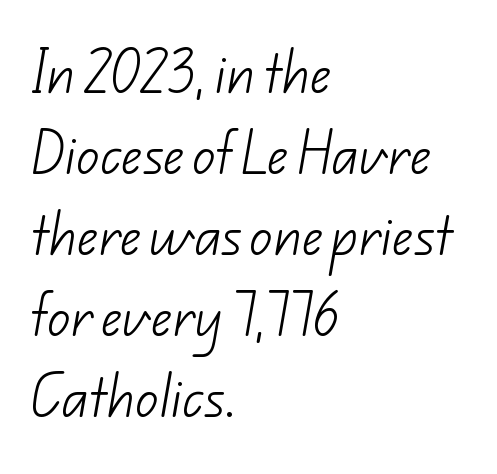
{"serif": "no", "bold": "no", "weight": "light", "width": "normal", "stroke_contrast": "low", "x_height": "small", "monospaced": "no", "underline": "no", "align": "left", "line_spacing_ratio": 1.76, "letter_spacing": "normal", "letter_spacing_em": 0.0, "glyph_px": 46}
